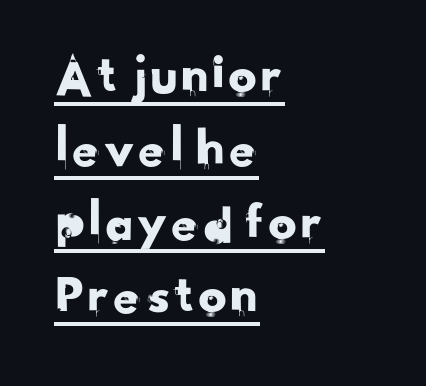
The face used here is proportionally spaced, like ordinary book or web type. Left-aligned paragraph, ragged on the right. In terms of letterspacing, this is plain default setting. Line spacing here is normal. You can tell from the bare stems that sans-serif type was used.
